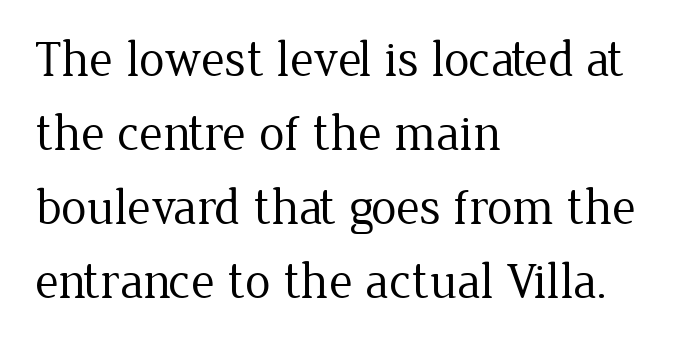
The glyphs in this specimen are seriffed. Weight: in the light-to-regular range. Does the lettering tilt? It doesn't — this is upright. Note the varied advance widths — an 'i' is clearly narrower than an 'm'. Students, note that the glyphs here touch the page at normal intervals. Casual observation: everything's shoved over to the left.
